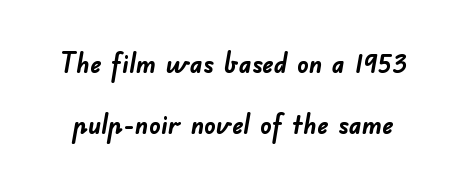
{"serif": "no", "bold": "yes", "weight": "semibold", "width": "normal", "stroke_contrast": "low", "x_height": "small", "monospaced": "no", "underline": "no", "line_spacing": "loose", "line_spacing_ratio": 2.18, "letter_spacing": "normal", "letter_spacing_em": 0.0, "glyph_px": 28}
